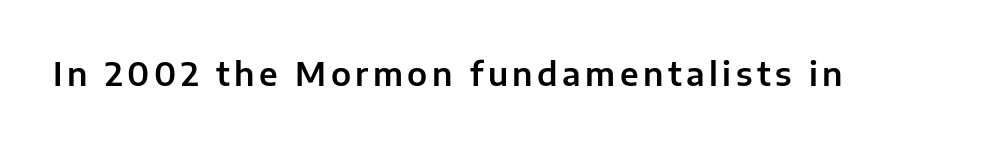
{"serif": "no", "italic": "no", "width": "normal", "stroke_contrast": "low", "x_height": "medium", "monospaced": "no", "underline": "no", "glyph_px": 32}
